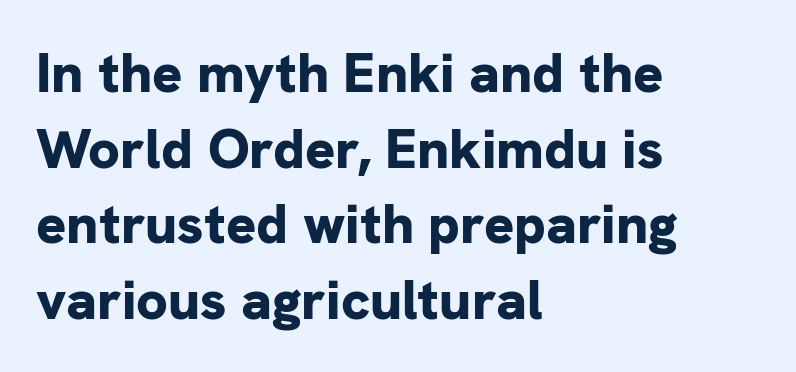
{"serif": "no", "italic": "no", "bold": "yes", "weight": "bold", "width": "normal", "stroke_contrast": "low", "x_height": "medium", "monospaced": "no", "underline": "no", "align": "left", "line_spacing": "normal", "line_spacing_ratio": 1.35, "letter_spacing": "normal", "letter_spacing_em": 0.0, "glyph_px": 56}
